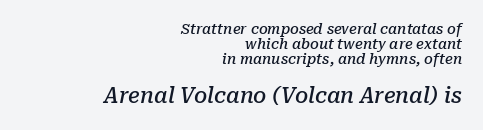
These lines are set flush right with a ragged left edge. The face used here is rendered with its standard letterfit. The rendering uses a small line-height, squeezing the rows. The second block has been scaled up relative to the first. The axis of the letterforms is tilted away from vertical. Set as a demibold, roughly 600 on the weight scale.
